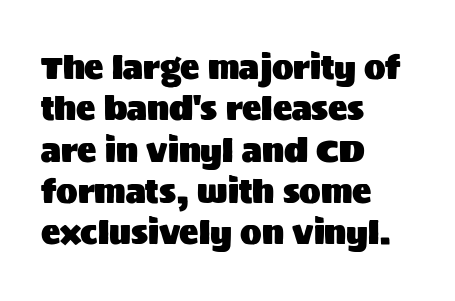
The passage is arranged the way most books set body copy — flush left. Regarding leading, the lines here are spaced in the standard way. The zone under the glyphs is completely vacant. Do the letters lean? They stand straight. Each letter keeps its own natural width here, so spacing adapts to shape. Font category for this specimen: sans-serif.
